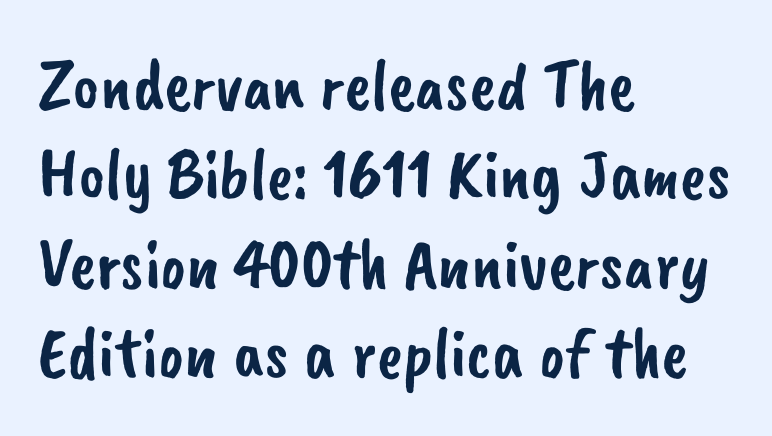
Nothing unusual about the tracking: characters are spaced as the font intends. Spacing verdict: proportional, widths tailored to each character. Beneath every word, the page is bare. This sample is left-justified, so line endings fall wherever the words run out. Serif or sans? Sans — the stroke terminals are bare.
